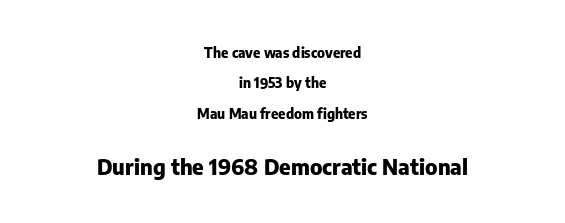
{"italic": "no", "bold": "yes", "underline": "no", "align": "center", "line_spacing": "loose", "line_spacing_ratio": 2.17, "letter_spacing": "normal", "letter_spacing_em": 0.0, "larger_block": "second", "size_ratio": 1.57, "glyph_px": 22}
